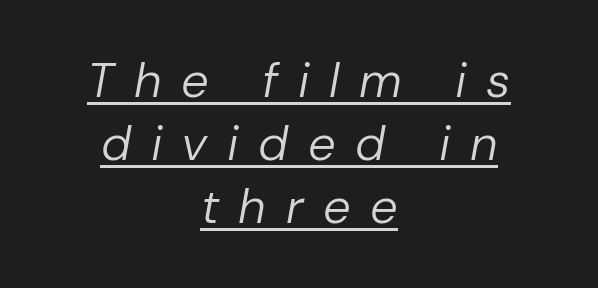
Q: Is the text bold? A: No.
Q: Is the text italic (slanted)? A: Yes, it leans right by about 10 degrees.
Q: Is the text underlined? A: Yes.
Q: How is the paragraph aligned? A: Centered.
Q: Is the spacing between letters normal or unusually wide? A: Unusually wide.
Q: Is the spacing between lines tight, normal or loose? A: Normal.
Q: Width (condensed, normal, or wide)? A: Normal.
Q: Stroke contrast? A: Low.
Q: x-height? A: Medium.
Q: Monospaced? A: No.
